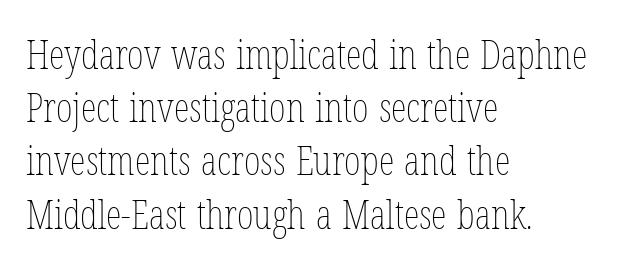
{"italic": "no", "bold": "no", "weight": "thin", "width": "condensed", "stroke_contrast": "low", "x_height": "medium", "monospaced": "no", "underline": "no", "align": "left", "line_spacing": "normal", "line_spacing_ratio": 1.33, "letter_spacing": "normal", "letter_spacing_em": 0.0, "glyph_px": 40}
